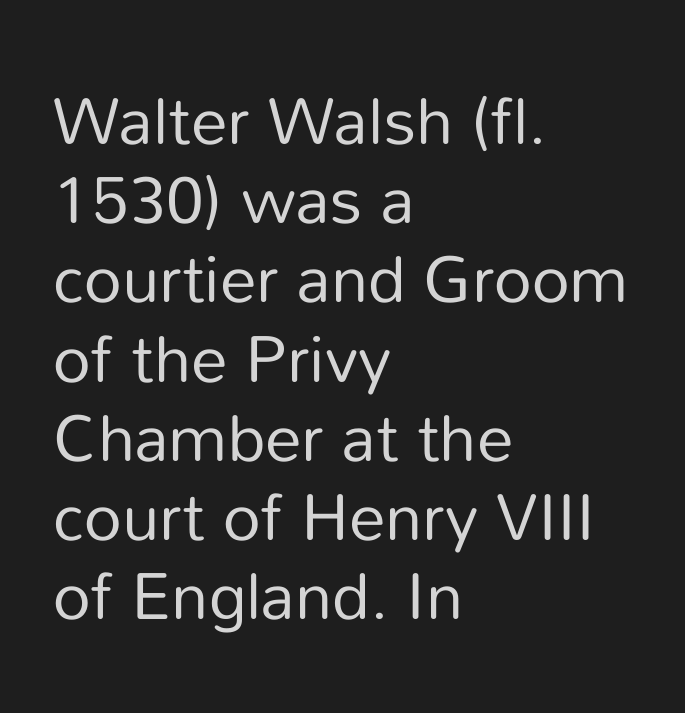
{"serif": "no", "italic": "no", "bold": "no", "weight": "regular", "width": "normal", "stroke_contrast": "low", "x_height": "medium", "monospaced": "no", "underline": "no", "align": "left", "line_spacing_ratio": 1.2, "letter_spacing": "normal", "letter_spacing_em": 0.0, "glyph_px": 66}
